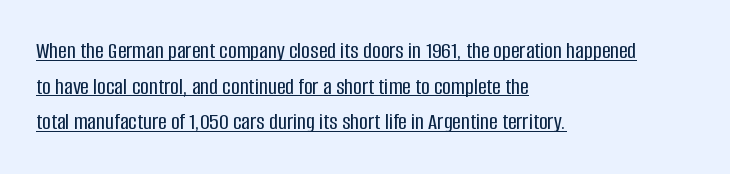
A rule runs beneath these lines of type. This is roman type, the default non-slanted kind. Line beginnings align vertically; line endings do not. Students, note that the glyphs here touch the page at normal intervals. A normal amount of white space separates one row of letters from the next.
